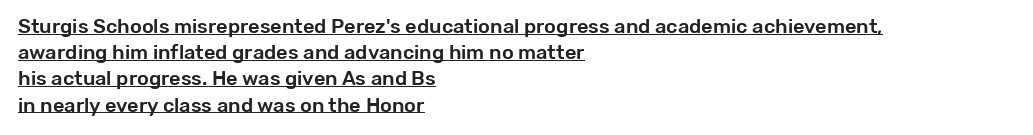
{"italic": "no", "underline": "yes", "align": "left", "line_spacing": "normal", "line_spacing_ratio": 1.31, "letter_spacing": "normal", "letter_spacing_em": 0.0, "glyph_px": 20}
